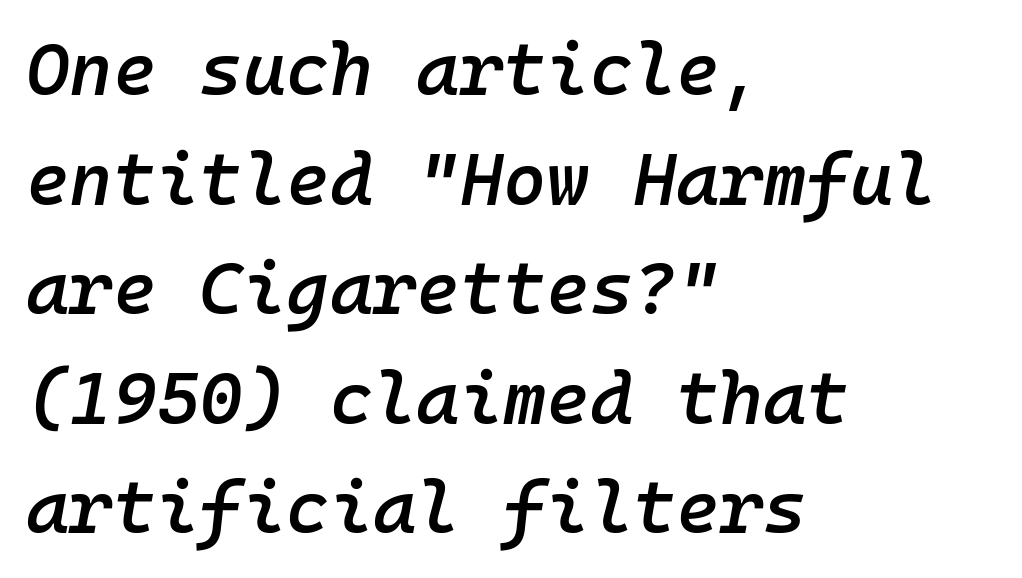
{"italic": "yes", "lean": "right", "slant_degrees": 10, "bold": "semi", "weight": "semibold", "width": "normal", "stroke_contrast": "low", "x_height": "medium", "monospaced": "yes", "underline": "no", "align": "left", "line_spacing": "normal", "line_spacing_ratio": 1.48, "letter_spacing": "normal", "letter_spacing_em": 0.0, "glyph_px": 74}
